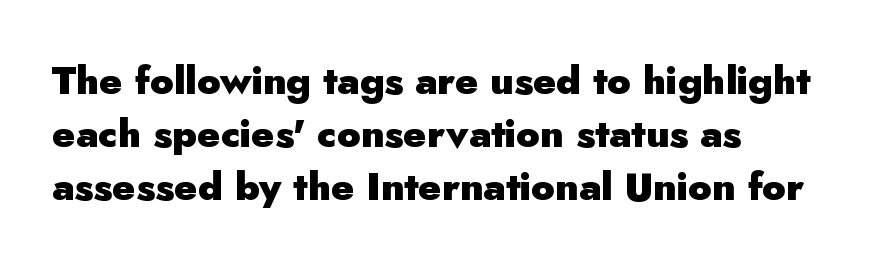
Each line starts at the same left margin while the right side varies. Does the lettering tilt? It doesn't — this is upright. No word sits above an underline. I'd call this a sans setting — the letters go barefoot. Vertically, the passage feels balanced, rows spaced as you'd expect. These lines are rendered in a variable-pitch font.
